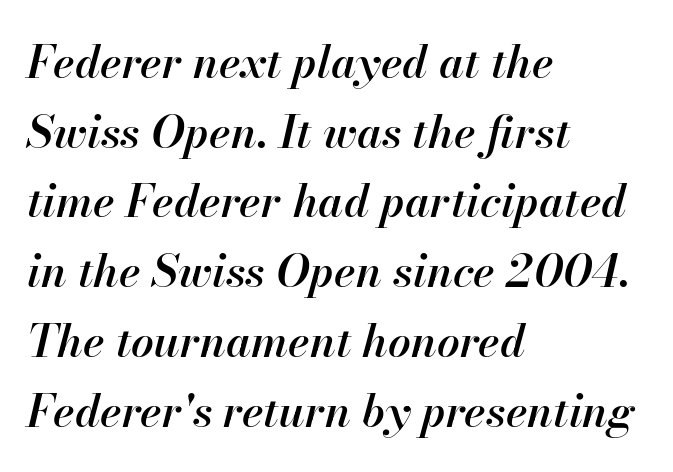
{"italic": "yes", "lean": "right", "slant_degrees": 13, "bold": "semi", "weight": "semibold", "width": "normal", "stroke_contrast": "high", "x_height": "small", "monospaced": "no", "underline": "no", "align": "left", "line_spacing": "normal", "line_spacing_ratio": 1.55, "letter_spacing": "normal", "letter_spacing_em": 0.0, "glyph_px": 45}
